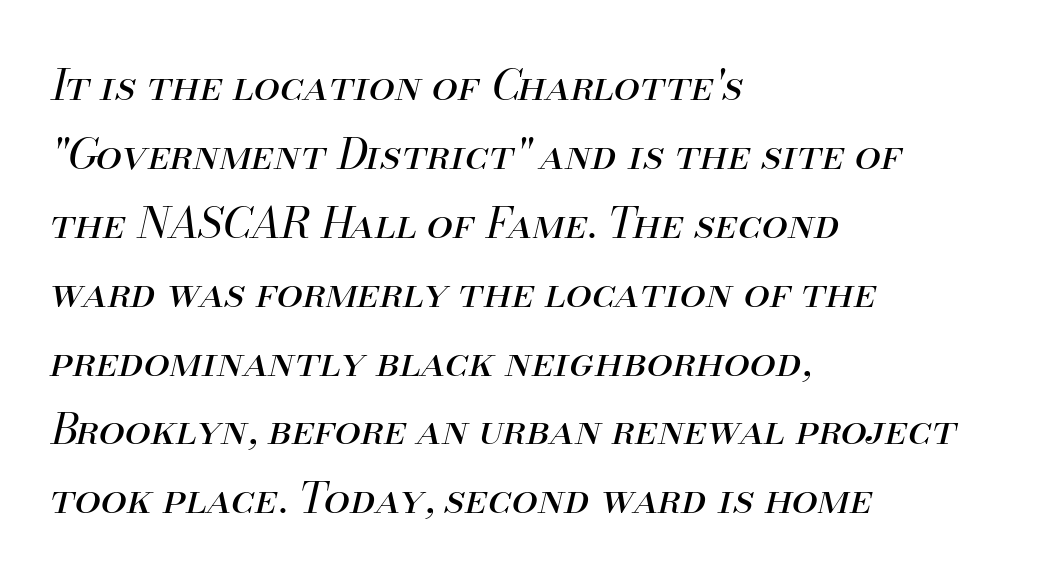
Q: Is the text bold? A: No.
Q: Is the text italic (slanted)? A: Yes, it leans right by about 13 degrees.
Q: Is the text underlined? A: No.
Q: How is the paragraph aligned? A: Left-aligned.
Q: Is the spacing between letters normal or unusually wide? A: Normal.
Q: Is the spacing between lines tight, normal or loose? A: Normal.
Q: Width (condensed, normal, or wide)? A: Normal.
Q: Stroke contrast? A: Medium.
Q: x-height? A: Small.
Q: Monospaced? A: No.
